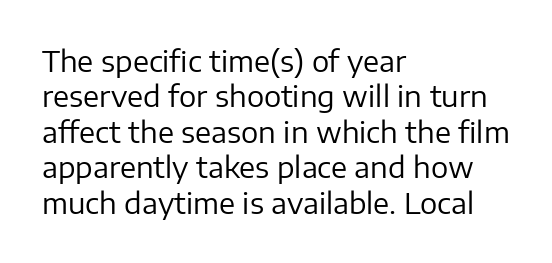
The image shows 29 px regular-weight sans-serif type, upright; set left-aligned, line spacing 1.22x, normal letter spacing, not underlined; low stroke contrast and a medium x-height.
